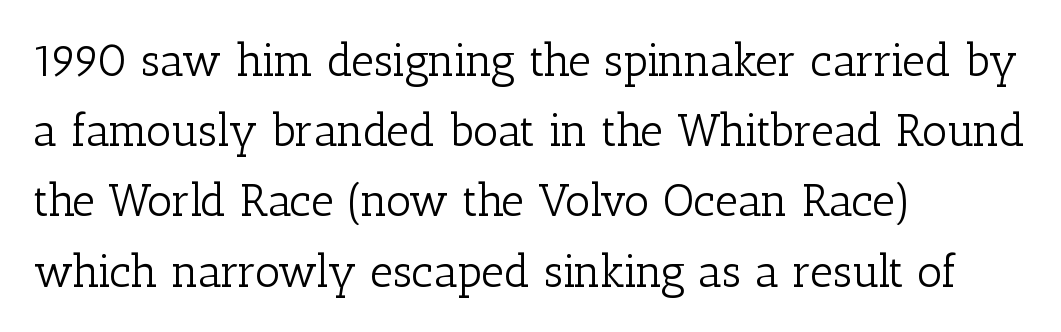
Q: Is the text bold? A: No.
Q: Is the text italic (slanted)? A: No, it is upright.
Q: Is the typeface a serif or a sans-serif typeface? A: Serif.
Q: Is the text underlined? A: No.
Q: How is the paragraph aligned? A: Left-aligned.
Q: Is the spacing between letters normal or unusually wide? A: Normal.
Q: Is the spacing between lines tight, normal or loose? A: Normal.
Q: Width (condensed, normal, or wide)? A: Normal.
Q: Stroke contrast? A: Low.
Q: x-height? A: Medium.
Q: Monospaced? A: No.
